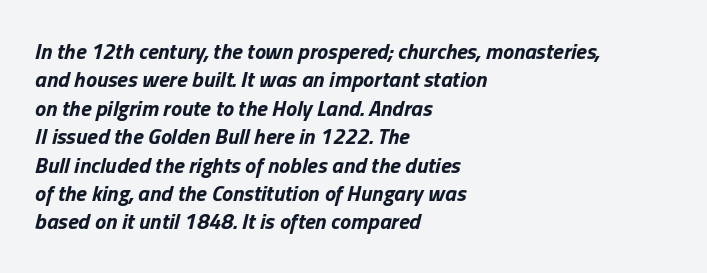
{"italic": "yes", "lean": "right", "slant_degrees": 13, "bold": "yes", "underline": "no", "align": "left", "line_spacing": "normal", "line_spacing_ratio": 1.29, "letter_spacing": "normal", "letter_spacing_em": 0.0, "glyph_px": 22}
